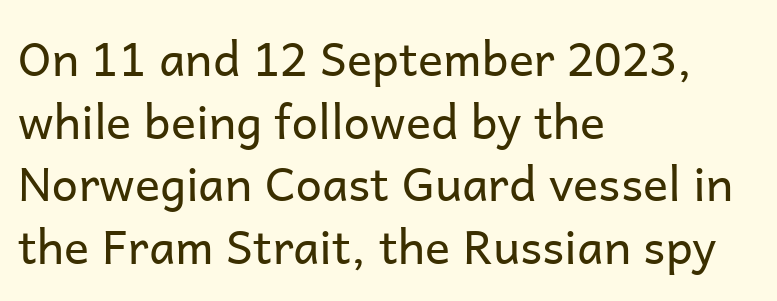
Q: Is the text bold? A: No.
Q: Is the text italic (slanted)? A: No, it is upright.
Q: Is the typeface a serif or a sans-serif typeface? A: Sans-serif.
Q: Is the text underlined? A: No.
Q: How is the paragraph aligned? A: Left-aligned.
Q: Is the spacing between letters normal or unusually wide? A: Normal.
Q: Is the spacing between lines tight, normal or loose? A: Normal.
Q: Width (condensed, normal, or wide)? A: Normal.
Q: Stroke contrast? A: Low.
Q: x-height? A: Medium.
Q: Monospaced? A: No.
